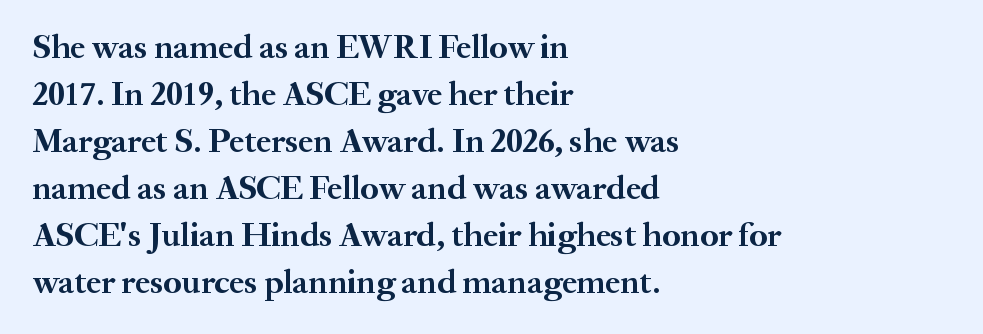
Only glyphs here, with clear space below each row. You can tell it's not italic because the verticals are truly vertical. The rendering uses a moderate line-height, typical for paragraphs. Note the varied advance widths — an 'i' is clearly narrower than an 'm'.
